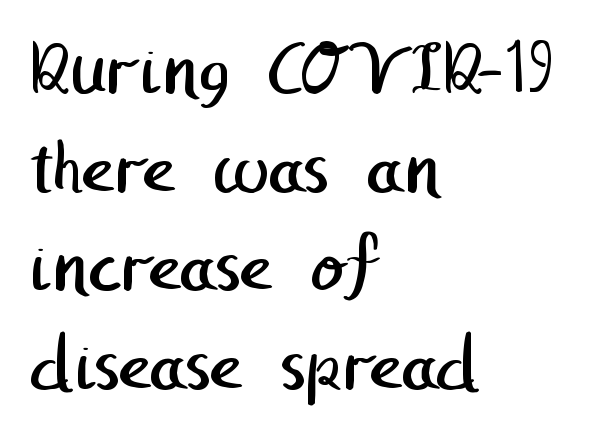
The image shows 79 px regular-weight sans-serif type; set left-aligned, normal line spacing (1.25x), normal letter spacing, not underlined; low stroke contrast and a medium x-height.
